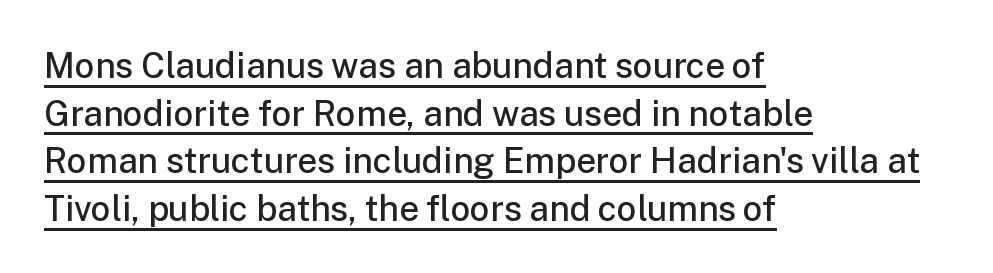
The leading is moderate, giving the passage an even texture. Is there an underline? Yes — a line sits under the letters. Serifs: no, the terminals of the letterforms are clean. The letterforms sit shoulder to shoulder at normal distance. Posture: upright roman. The sample has been set in demibold, a notch under bold.
